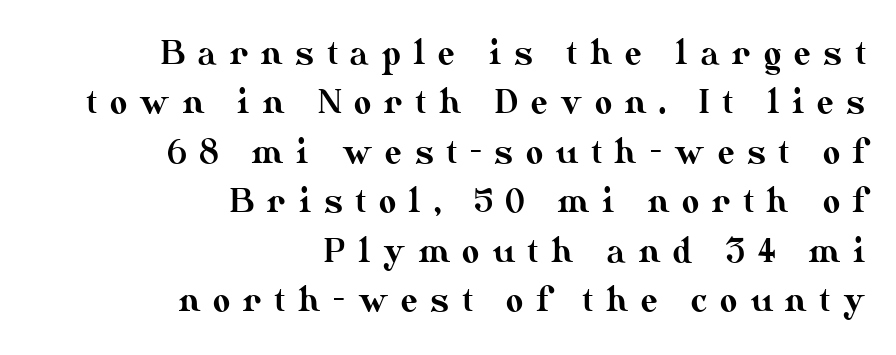
Q: Is the text italic (slanted)? A: No, it is upright.
Q: Is the text underlined? A: No.
Q: How is the paragraph aligned? A: Right-aligned.
Q: Is the spacing between letters normal or unusually wide? A: Unusually wide.
Q: Is the spacing between lines tight, normal or loose? A: Normal.
Q: Width (condensed, normal, or wide)? A: Normal.
Q: Stroke contrast? A: Medium.
Q: x-height? A: Small.
Q: Monospaced? A: No.
